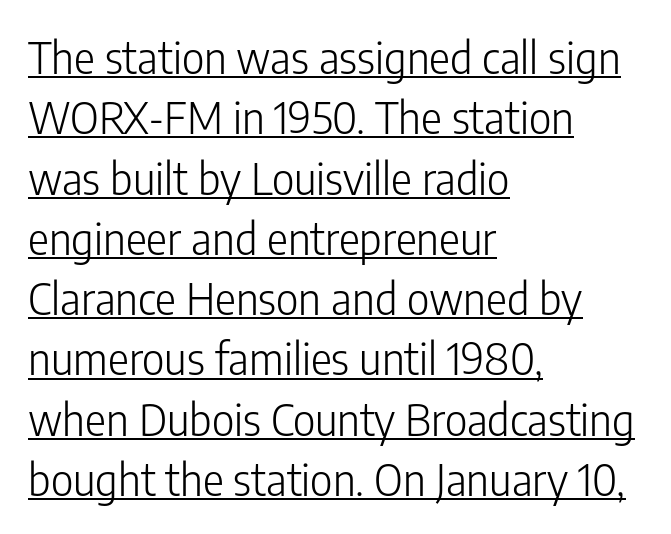
The image shows 44 px light, condensed sans-serif type, upright; set left-aligned, normal line spacing (1.37x), normal letter spacing, underlined; low stroke contrast and a medium x-height.
